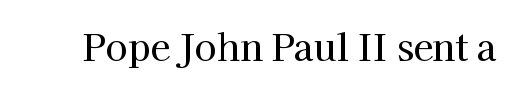
{"serif": "yes", "italic": "no", "width": "normal", "stroke_contrast": "high", "x_height": "medium", "monospaced": "no", "underline": "no", "letter_spacing": "normal", "letter_spacing_em": 0.0, "glyph_px": 36}
